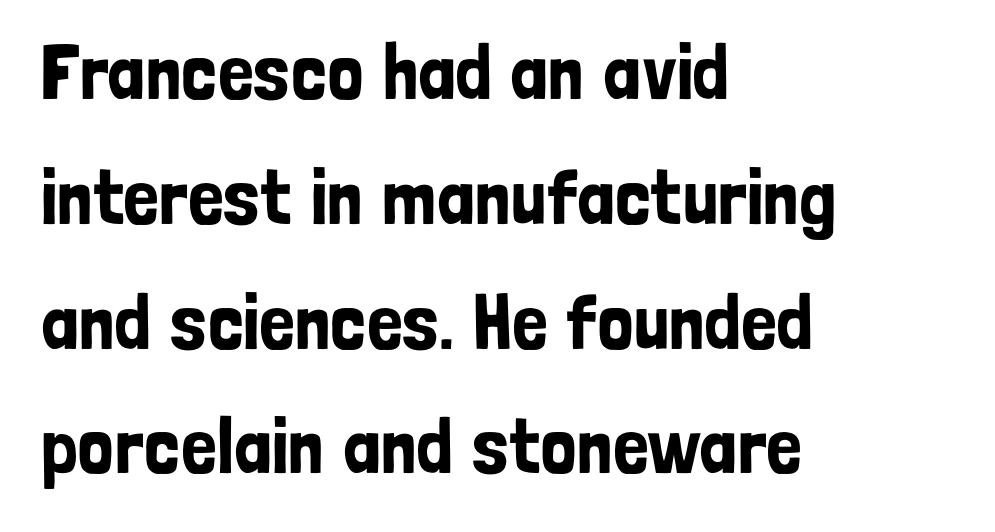
Summary of vertical rhythm: regular, with standard interline spacing. Check the space under the baseline: it is left empty. Line beginnings align vertically; line endings do not. This sample has the flowing, uneven cadence of proportional lettering. Observe the absence of serifs on each vertical stroke in this sample.
